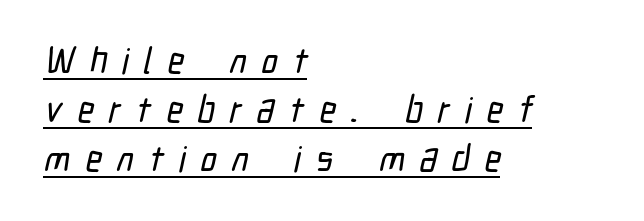
Left-aligned paragraph, ragged on the right. Evenly set lines give the paragraph a standard silhouette. There is plenty of visible air inserted between adjacent glyphs. The string is rendered with underlining switched on. Each letter keeps its own natural width here, so spacing adapts to shape. The letters carry no serifs — their stems end cleanly without finishing strokes.
